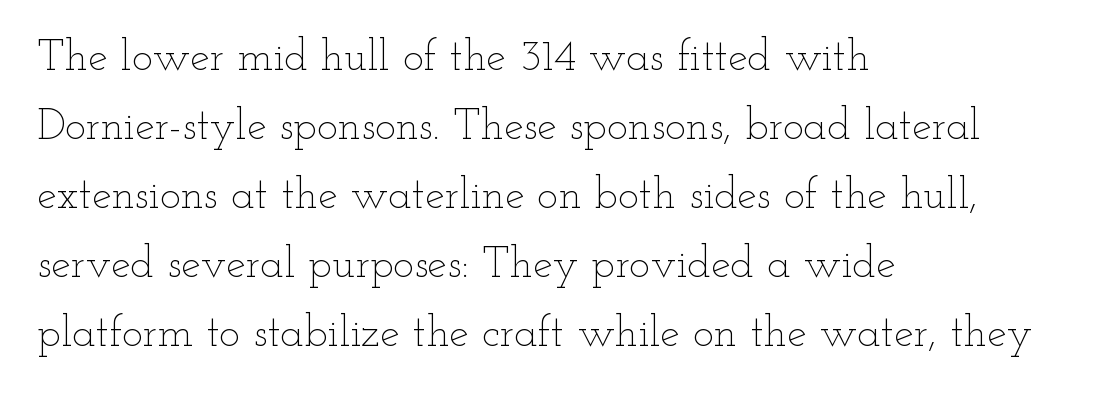
{"italic": "no", "bold": "no", "weight": "thin", "width": "wide", "stroke_contrast": "low", "x_height": "small", "monospaced": "no", "underline": "no", "align": "left", "line_spacing": "normal", "line_spacing_ratio": 1.57, "letter_spacing": "normal", "letter_spacing_em": 0.0, "glyph_px": 44}
